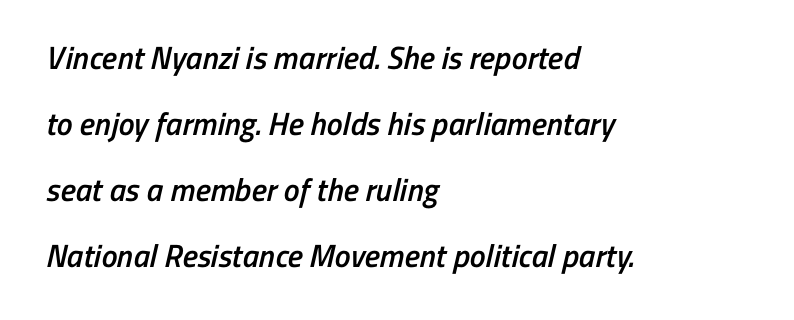
Q: Is the text bold? A: Semi-bold.
Q: Is the typeface a serif or a sans-serif typeface? A: Sans-serif.
Q: Is the text underlined? A: No.
Q: How is the paragraph aligned? A: Left-aligned.
Q: Is the spacing between letters normal or unusually wide? A: Normal.
Q: Is the spacing between lines tight, normal or loose? A: Loose.
Q: Width (condensed, normal, or wide)? A: Condensed.
Q: Stroke contrast? A: Low.
Q: x-height? A: Medium.
Q: Monospaced? A: No.
